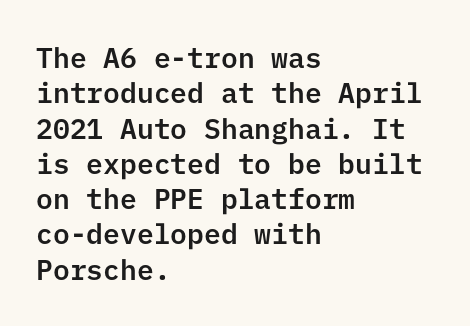
The image shows 28 px sans-serif type, upright; set left-aligned, normal line spacing (1.26x), normal letter spacing, not underlined; low stroke contrast and a medium x-height.
